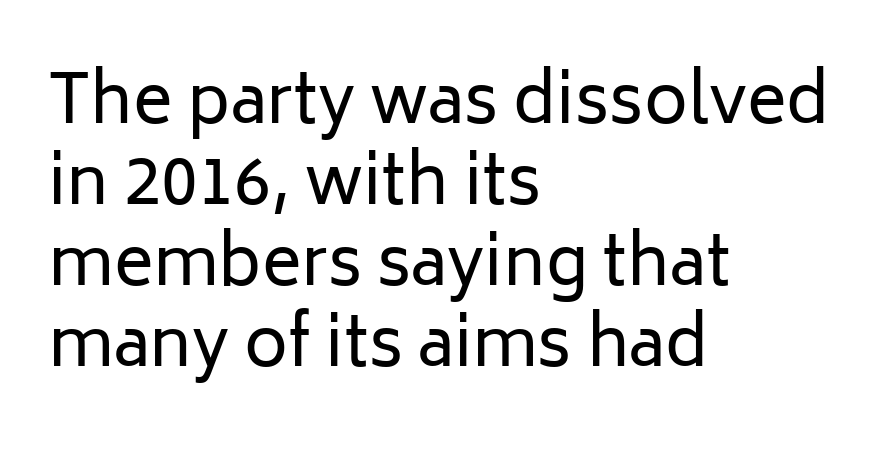
The image shows 67 px regular-weight sans-serif type, upright; set left-aligned, line spacing 1.21x, normal letter spacing, not underlined; low stroke contrast and a medium x-height.
